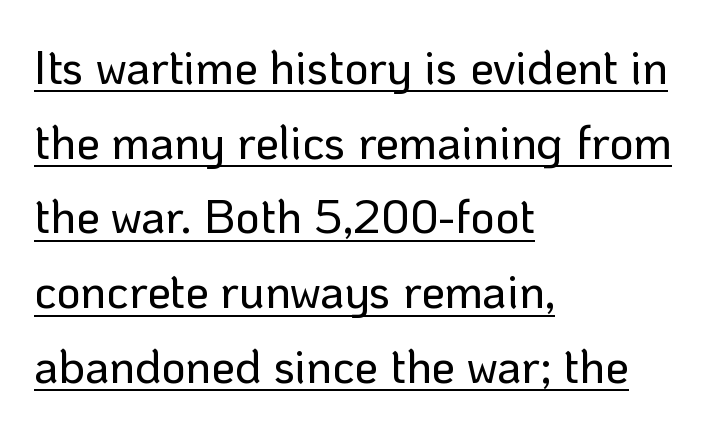
The passage shown is typeset with a sans-serif family. Has an underline been added? It has. The line-height multiplier appears to be the usual default. What stands out about the letter spacing? Nothing — it is the standard amount. This sample has the flowing, uneven cadence of proportional lettering.
